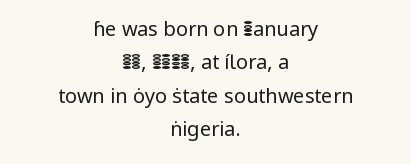
Q: Is the text bold? A: No.
Q: Is the text italic (slanted)? A: No, it is upright.
Q: Is the text underlined? A: No.
Q: How is the paragraph aligned? A: Centered.
Q: Is the spacing between letters normal or unusually wide? A: Normal.
Q: Is the spacing between lines tight, normal or loose? A: Normal.
